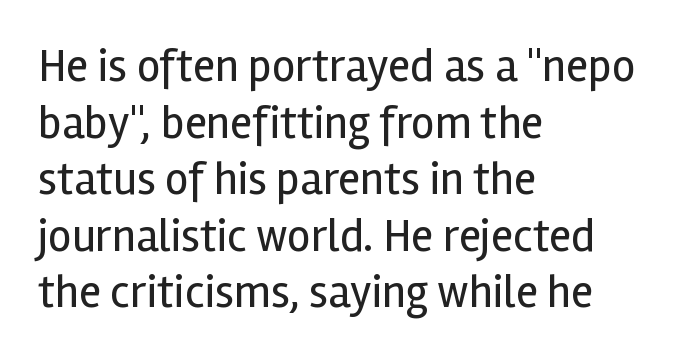
{"serif": "no", "italic": "no", "bold": "no", "weight": "regular", "width": "normal", "x_height": "medium", "monospaced": "no", "underline": "no", "align": "left", "line_spacing_ratio": 1.23, "letter_spacing": "normal", "letter_spacing_em": 0.0, "glyph_px": 46}
